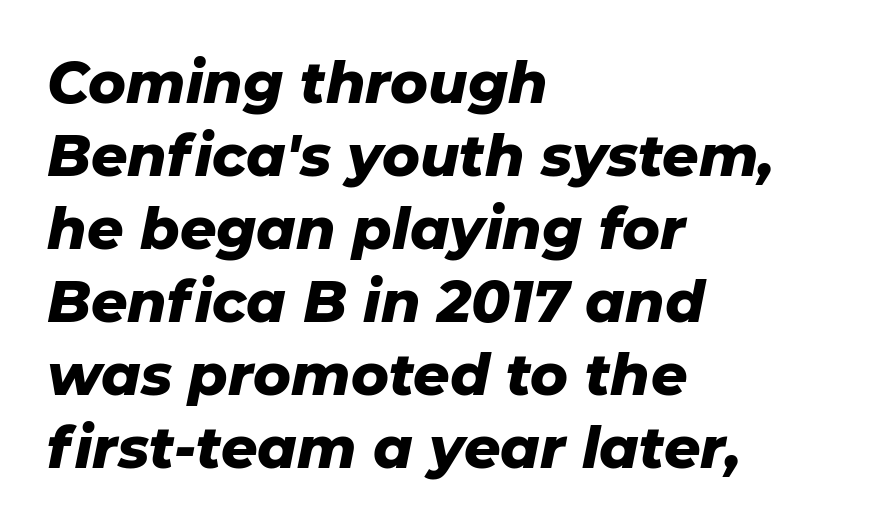
{"italic": "yes", "lean": "right", "slant_degrees": 11, "bold": "yes", "weight": "heavy", "width": "normal", "stroke_contrast": "low", "x_height": "medium", "monospaced": "no", "underline": "no", "align": "left", "line_spacing": "normal", "line_spacing_ratio": 1.28, "letter_spacing": "normal", "letter_spacing_em": 0.0, "glyph_px": 57}
